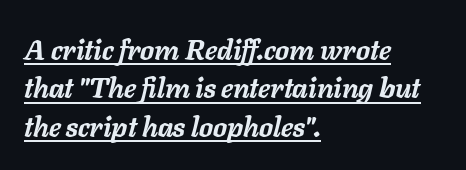
Q: Is the text bold? A: Yes.
Q: Is the text italic (slanted)? A: Yes, it leans right by about 11 degrees.
Q: Is the text underlined? A: Yes.
Q: How is the paragraph aligned? A: Left-aligned.
Q: Is the spacing between letters normal or unusually wide? A: Normal.
Q: Is the spacing between lines tight, normal or loose? A: Normal.
Q: Width (condensed, normal, or wide)? A: Normal.
Q: Stroke contrast? A: Low.
Q: x-height? A: Medium.
Q: Monospaced? A: No.
